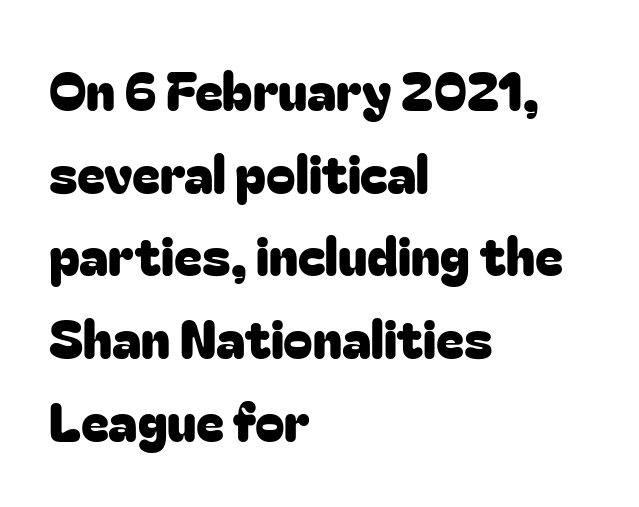
Unmarked baselines from the first word to the last. Leftover space on each line is placed entirely after the last word. No feet cap the strokes, marking this as sans-serif type. Glyph-to-glyph distance matches everyday printed text.
